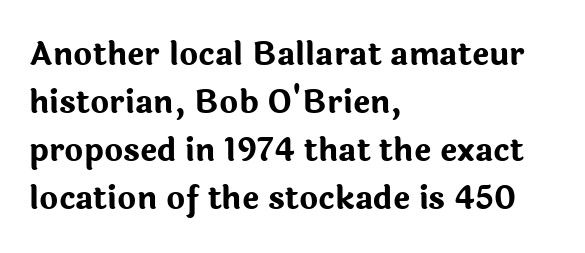
The image shows 32 px bold sans-serif type, upright; set left-aligned, normal line spacing (1.5x), normal letter spacing, not underlined; low stroke contrast and a medium x-height.
